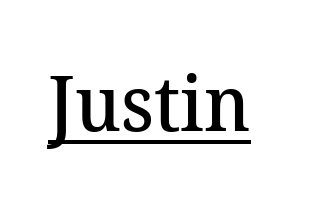
Q: Is the text bold? A: Semi-bold.
Q: Is the typeface a serif or a sans-serif typeface? A: Serif.
Q: Is the text underlined? A: Yes.
Q: Is the spacing between letters normal or unusually wide? A: Normal.
Q: Width (condensed, normal, or wide)? A: Normal.
Q: Stroke contrast? A: Medium.
Q: x-height? A: Medium.
Q: Monospaced? A: No.
